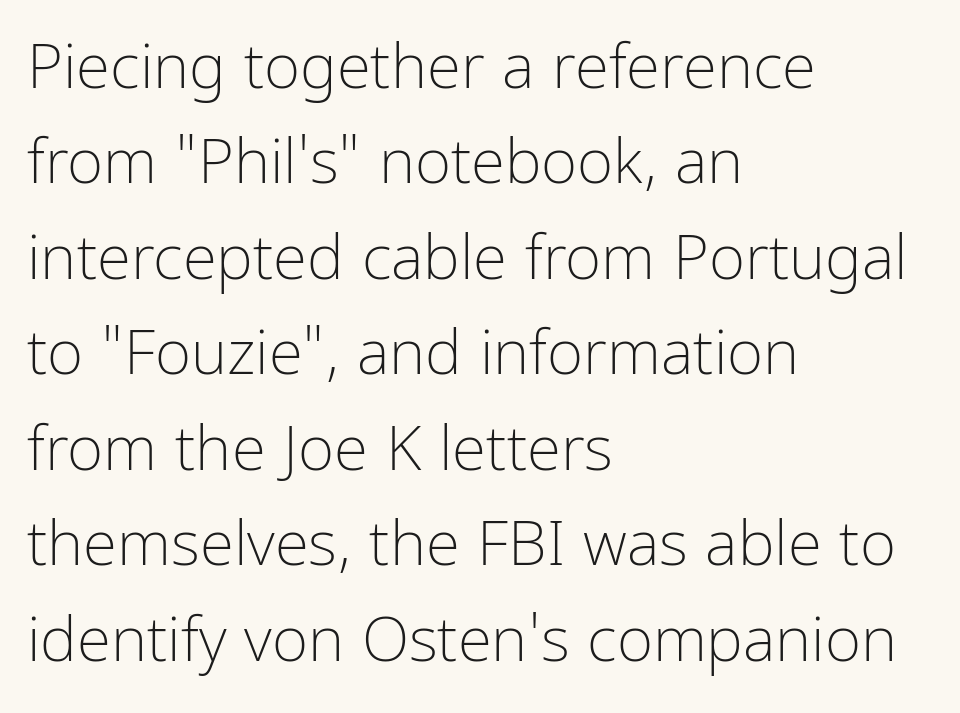
The image shows 62 px light, condensed sans-serif type, upright; set left-aligned, normal line spacing (1.54x), normal letter spacing, not underlined; low stroke contrast and a medium x-height.
